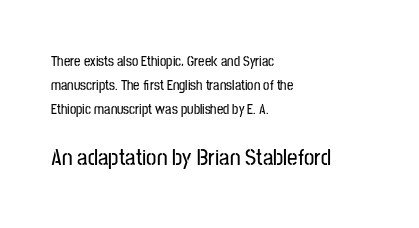
The image shows 23 px text type, upright; set left-aligned, line spacing 1.71x, normal letter spacing, not underlined; the second (bottom) block is 1.64x larger.
